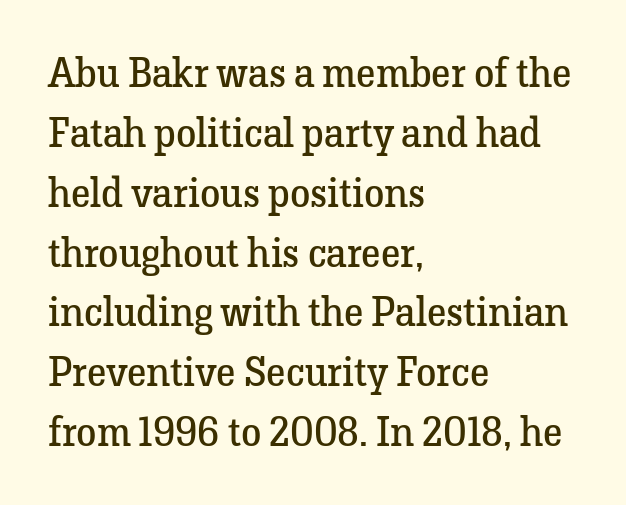
Q: Is the text bold? A: No.
Q: Is the text italic (slanted)? A: No, it is upright.
Q: Is the typeface a serif or a sans-serif typeface? A: Serif.
Q: Is the text underlined? A: No.
Q: How is the paragraph aligned? A: Left-aligned.
Q: Is the spacing between letters normal or unusually wide? A: Normal.
Q: Is the spacing between lines tight, normal or loose? A: Normal.
Q: Width (condensed, normal, or wide)? A: Normal.
Q: Stroke contrast? A: Low.
Q: x-height? A: Medium.
Q: Monospaced? A: No.
